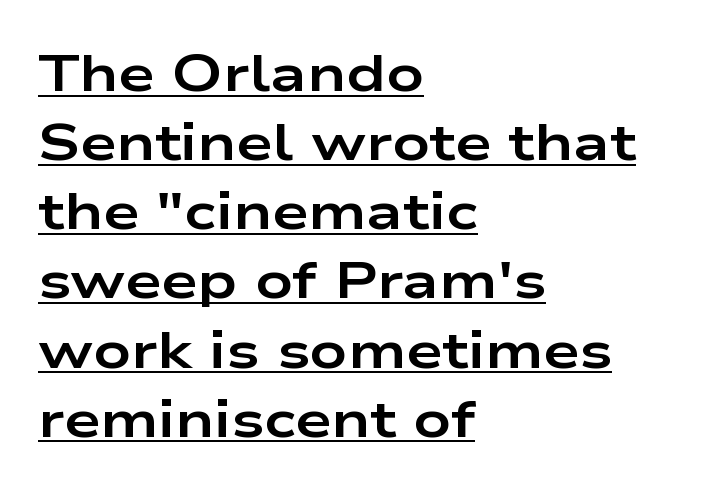
{"serif": "no", "italic": "no", "bold": "yes", "weight": "bold", "width": "wide", "stroke_contrast": "low", "x_height": "medium", "monospaced": "no", "underline": "yes", "align": "left", "line_spacing": "normal", "line_spacing_ratio": 1.33, "letter_spacing": "normal", "letter_spacing_em": 0.0, "glyph_px": 52}
